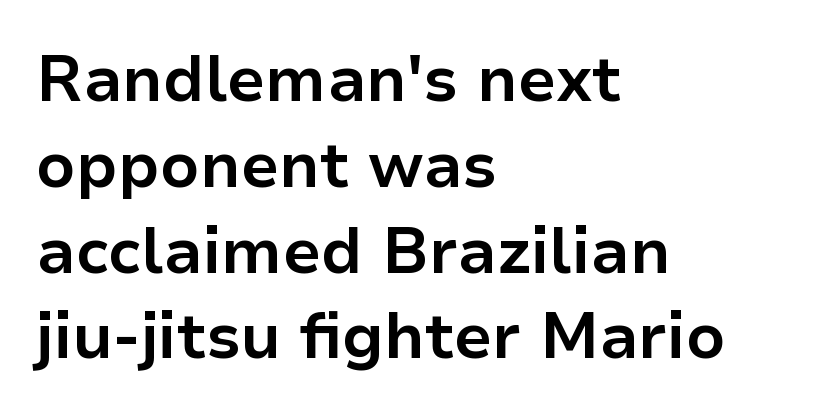
{"serif": "no", "italic": "no", "bold": "yes", "weight": "bold", "width": "normal", "stroke_contrast": "low", "x_height": "medium", "monospaced": "no", "underline": "no", "align": "left", "line_spacing": "normal", "line_spacing_ratio": 1.34, "letter_spacing": "normal", "letter_spacing_em": 0.0, "glyph_px": 64}
